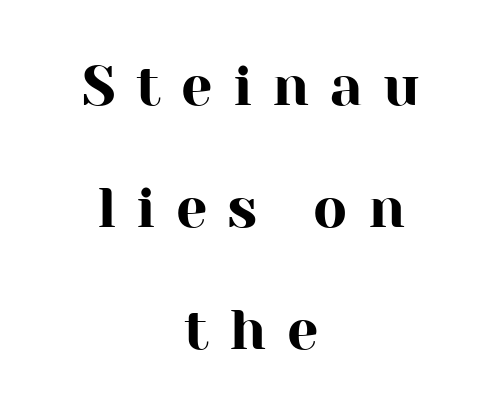
The image shows 56 px serif type, upright; set centered, loose line spacing (2.18x), unusually wide letter spacing (+0.36 em), not underlined; high stroke contrast and a medium x-height.
